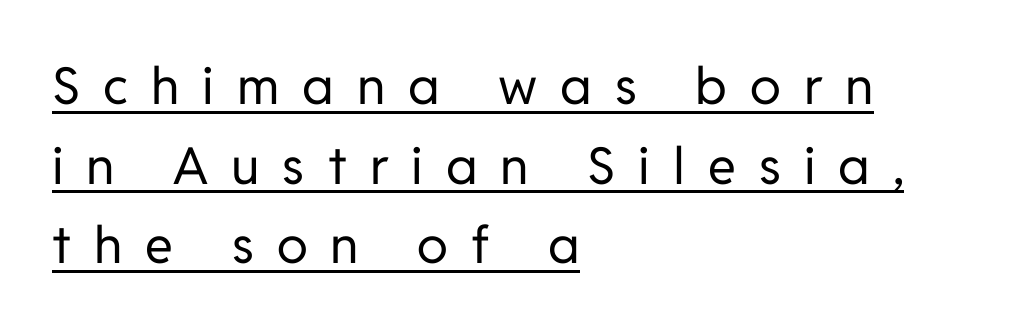
The image shows 51 px regular-weight sans-serif type, upright; set left-aligned, normal line spacing (1.56x), unusually wide letter spacing (+0.45 em), underlined; low stroke contrast and a medium x-height.
